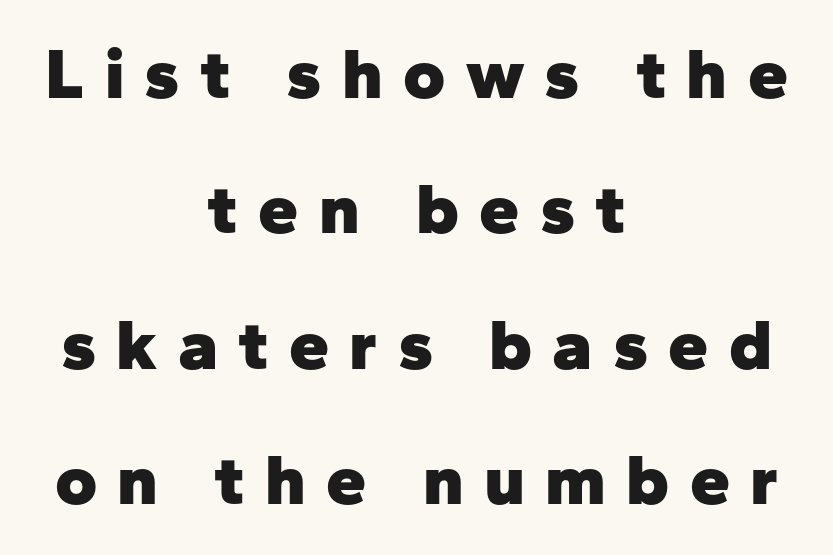
{"serif": "no", "italic": "no", "bold": "yes", "weight": "heavy", "width": "normal", "stroke_contrast": "low", "x_height": "medium", "monospaced": "no", "underline": "no", "align": "center", "line_spacing_ratio": 1.88, "letter_spacing": "wide", "letter_spacing_em": 0.28, "glyph_px": 72}
